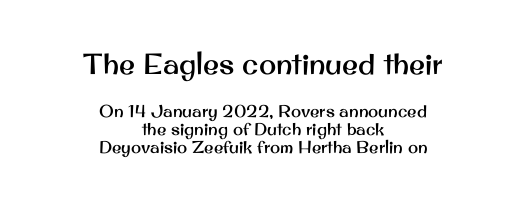
Q: Is the text italic (slanted)? A: No, it is upright.
Q: Is the typeface a serif or a sans-serif typeface? A: Sans-serif.
Q: Is the text underlined? A: No.
Q: How is the paragraph aligned? A: Centered.
Q: Is the spacing between letters normal or unusually wide? A: Normal.
Q: Is the spacing between lines tight, normal or loose? A: Tight.
Q: Which block of text is set in a larger size, the first (top) or the second (bottom)? A: The first (top) one.
Q: Width (condensed, normal, or wide)? A: Normal.
Q: Stroke contrast? A: Medium.
Q: x-height? A: Small.
Q: Monospaced? A: No.
